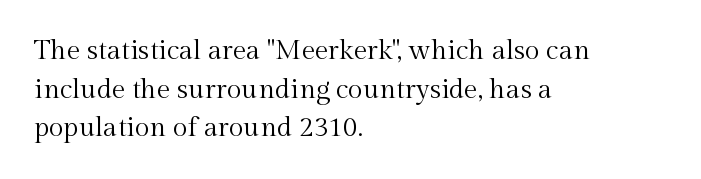
The image shows 27 px text type, upright; set left-aligned, normal line spacing (1.43x), normal letter spacing, not underlined.
